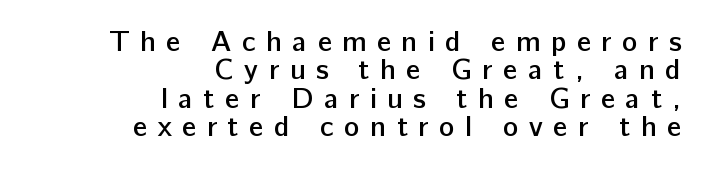
Lines of text with bare space underneath. Designer's note — italics off, roman on. This is sans-serif lettering, the kind often seen on screens and signage. Summary of weight: moderately heavy, a semibold.
